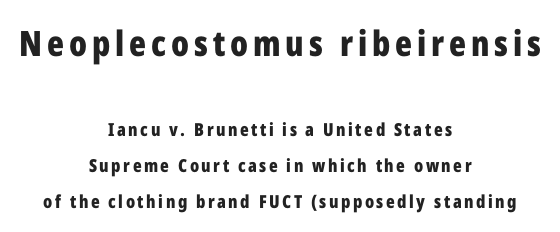
Q: Is the text bold? A: Yes.
Q: Is the text italic (slanted)? A: No, it is upright.
Q: Is the typeface a serif or a sans-serif typeface? A: Sans-serif.
Q: Is the text underlined? A: No.
Q: How is the paragraph aligned? A: Centered.
Q: Is the spacing between lines tight, normal or loose? A: Loose.
Q: Which block of text is set in a larger size, the first (top) or the second (bottom)? A: The first (top) one.
Q: Width (condensed, normal, or wide)? A: Condensed.
Q: Stroke contrast? A: Low.
Q: x-height? A: Medium.
Q: Monospaced? A: No.
